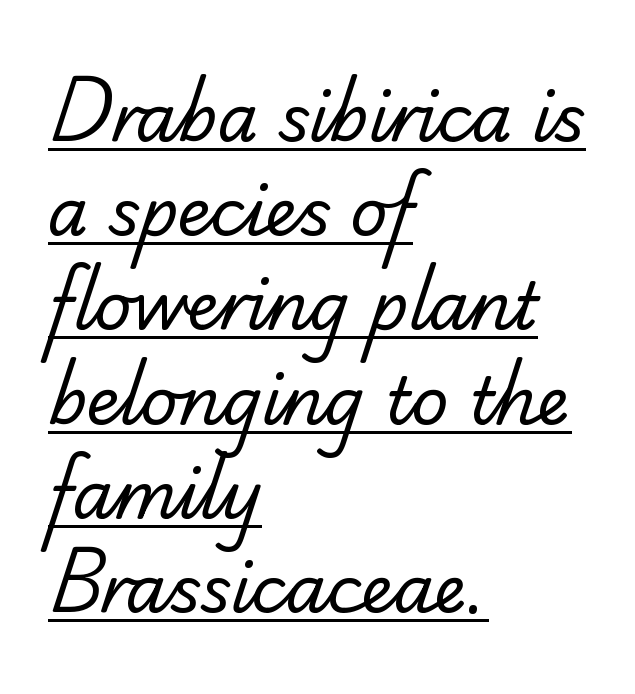
{"serif": "yes", "bold": "no", "weight": "regular", "width": "normal", "stroke_contrast": "low", "x_height": "small", "monospaced": "no", "underline": "yes", "align": "left", "line_spacing": "normal", "line_spacing_ratio": 1.45, "letter_spacing": "normal", "letter_spacing_em": 0.0, "glyph_px": 65}
